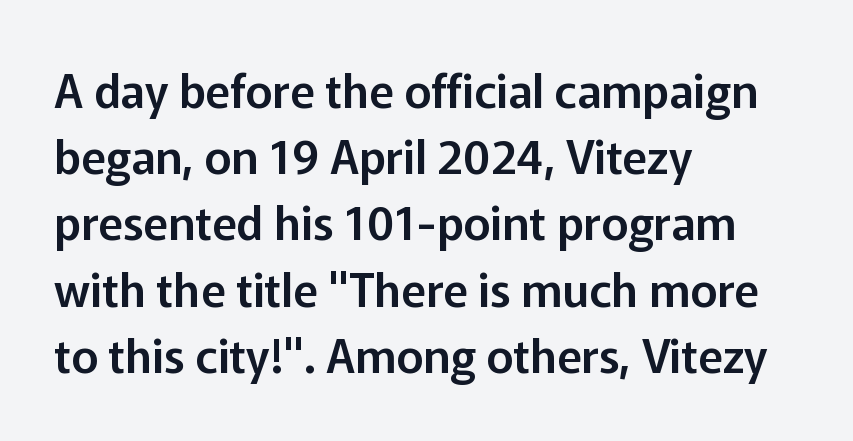
Q: Is the text italic (slanted)? A: No, it is upright.
Q: Is the typeface a serif or a sans-serif typeface? A: Sans-serif.
Q: Is the text underlined? A: No.
Q: How is the paragraph aligned? A: Left-aligned.
Q: Is the spacing between letters normal or unusually wide? A: Normal.
Q: Is the spacing between lines tight, normal or loose? A: Normal.
Q: Width (condensed, normal, or wide)? A: Normal.
Q: Stroke contrast? A: Low.
Q: x-height? A: Medium.
Q: Monospaced? A: No.
